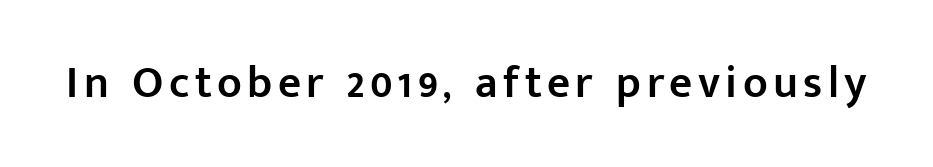
The image shows 45 px semibold sans-serif type, upright; set not underlined; low stroke contrast and a medium x-height.
